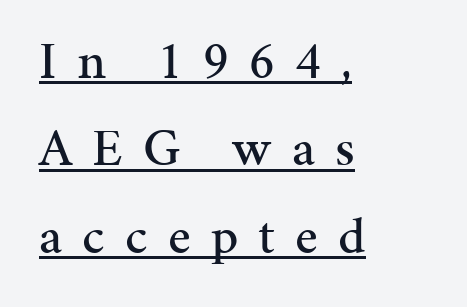
The image shows 53 px serif type, upright; set left-aligned, normal line spacing (1.65x), unusually wide letter spacing (+0.38 em), underlined; medium stroke contrast and a medium x-height.
